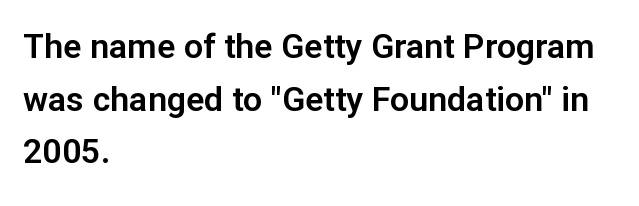
{"serif": "no", "italic": "no", "width": "normal", "stroke_contrast": "low", "x_height": "medium", "monospaced": "no", "underline": "no", "align": "left", "line_spacing": "normal", "line_spacing_ratio": 1.55, "letter_spacing": "normal", "letter_spacing_em": 0.0, "glyph_px": 34}
